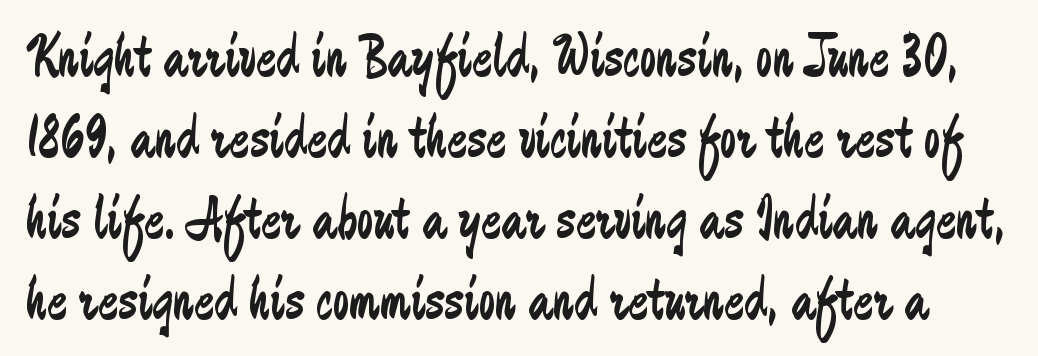
Q: Is the text bold? A: No.
Q: Is the text italic (slanted)? A: Yes.
Q: Is the typeface a serif or a sans-serif typeface? A: Sans-serif.
Q: Is the text underlined? A: No.
Q: Is the spacing between letters normal or unusually wide? A: Normal.
Q: Is the spacing between lines tight, normal or loose? A: Normal.
Q: Width (condensed, normal, or wide)? A: Condensed.
Q: Stroke contrast? A: Low.
Q: x-height? A: Medium.
Q: Monospaced? A: No.
